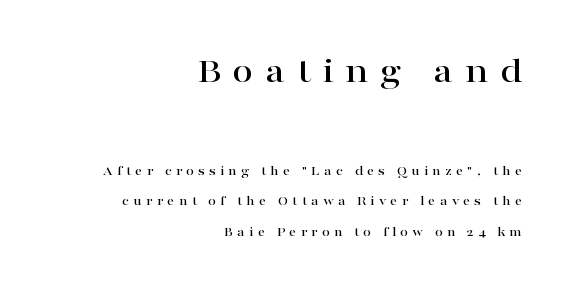
Q: Is the text italic (slanted)? A: No, it is upright.
Q: Is the typeface a serif or a sans-serif typeface? A: Serif.
Q: Is the text underlined? A: No.
Q: How is the paragraph aligned? A: Right-aligned.
Q: Is the spacing between letters normal or unusually wide? A: Unusually wide.
Q: Is the spacing between lines tight, normal or loose? A: Loose.
Q: Which block of text is set in a larger size, the first (top) or the second (bottom)? A: The first (top) one.
Q: Width (condensed, normal, or wide)? A: Wide.
Q: Stroke contrast? A: High.
Q: x-height? A: Medium.
Q: Monospaced? A: No.
